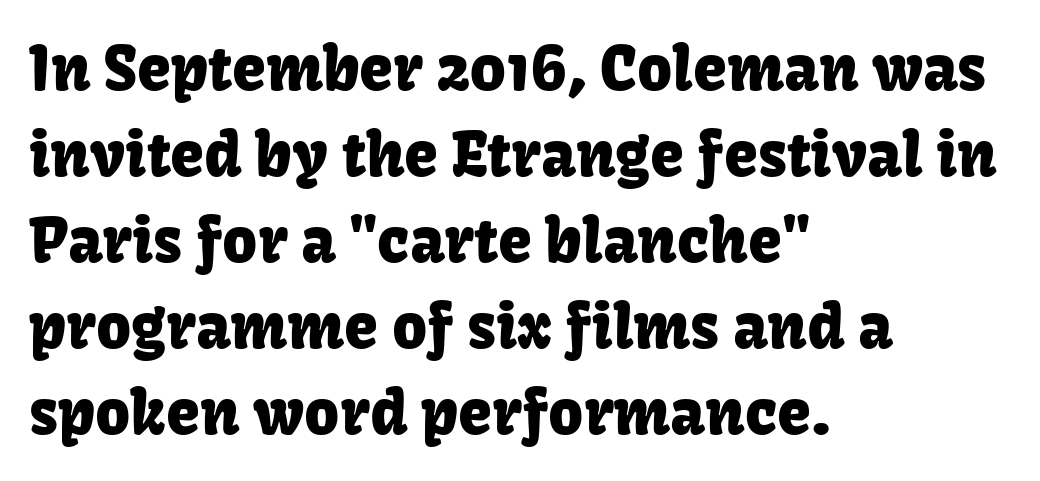
The image shows 61 px sans-serif type, upright; set left-aligned, normal line spacing (1.41x), normal letter spacing, not underlined; low stroke contrast and a medium x-height.
